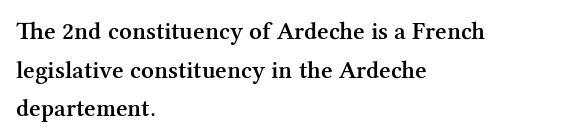
{"italic": "no", "bold": "semi", "underline": "no", "align": "left", "line_spacing": "normal", "line_spacing_ratio": 1.55, "letter_spacing": "normal", "letter_spacing_em": 0.0, "glyph_px": 25}
